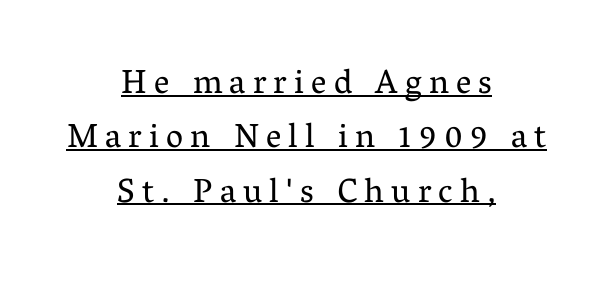
{"serif": "yes", "italic": "no", "bold": "no", "weight": "regular", "width": "normal", "stroke_contrast": "medium", "x_height": "medium", "monospaced": "no", "underline": "yes", "align": "center", "line_spacing": "normal", "line_spacing_ratio": 1.6, "letter_spacing": "wide", "letter_spacing_em": 0.21, "glyph_px": 34}
